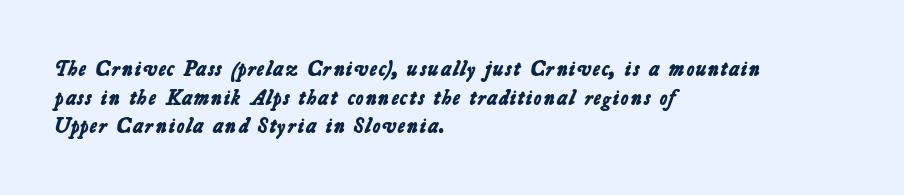
The image shows 21 px bold type; set left-aligned, normal line spacing (1.36x), normal letter spacing, not underlined.
